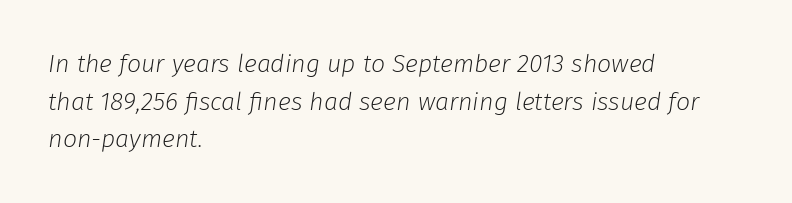
The image shows 25 px text type, italic (leaning right); set left-aligned, normal line spacing (1.51x), normal letter spacing, not underlined.
